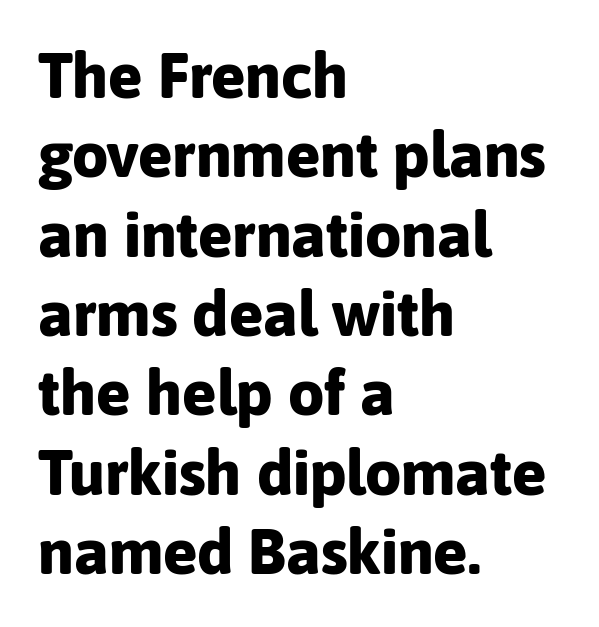
The image shows 64 px bold sans-serif type, upright; set left-aligned, line spacing 1.24x, normal letter spacing, not underlined; low stroke contrast and a medium x-height.
